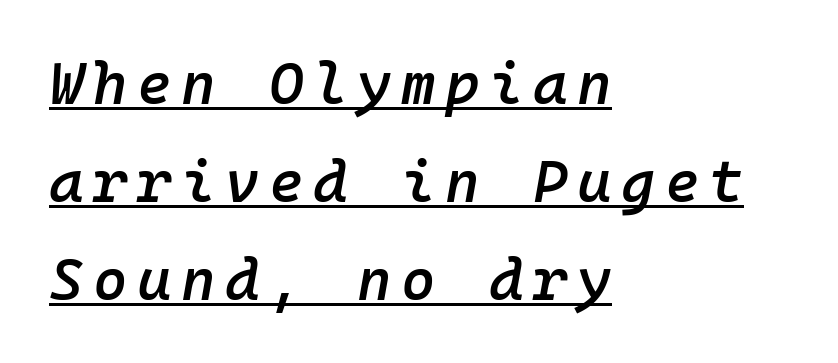
The image shows 59 px semibold type, italic (leaning right), monospaced; set left-aligned, normal line spacing (1.66x), underlined; low stroke contrast and a medium x-height.
